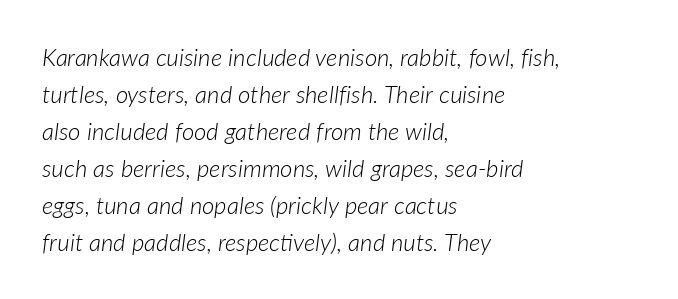
Leading matches the norm, producing a regular column. Letter spacing: default. The space directly below the letters is spotless. Is the block centered? No — it sits flush against the left margin.
